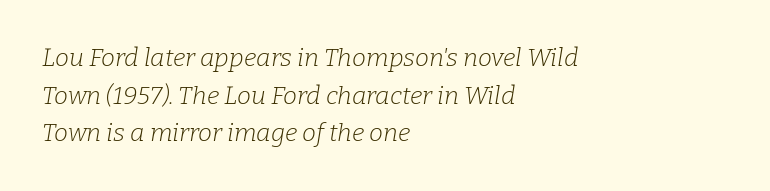
Visually the block forms a straight wall on the left and a jagged coastline on the right. The foot of each line stays bare and open. Tracking here is standard; glyphs follow each other at the usual distance. You can tell it's italic because the verticals aren't actually vertical. The typeface has the unassuming heft of standard copy or less.
